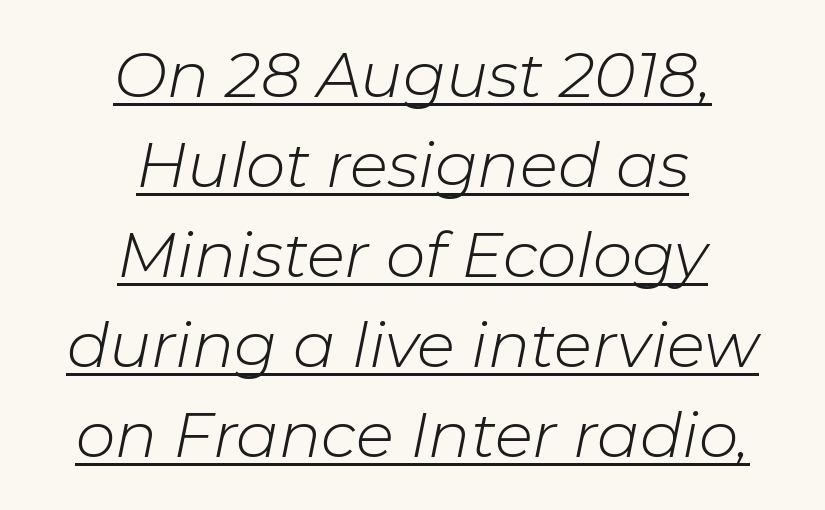
The image shows 63 px light type, italic (leaning right); set centered, normal line spacing (1.43x), normal letter spacing, underlined; low stroke contrast and a medium x-height.
